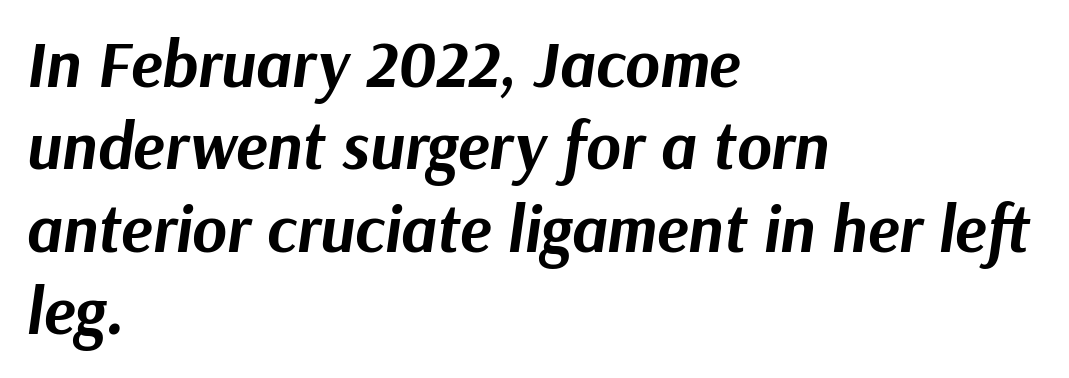
The image shows 66 px bold type, italic (leaning right); set left-aligned, normal line spacing (1.25x), normal letter spacing, not underlined; medium stroke contrast and a medium x-height.
